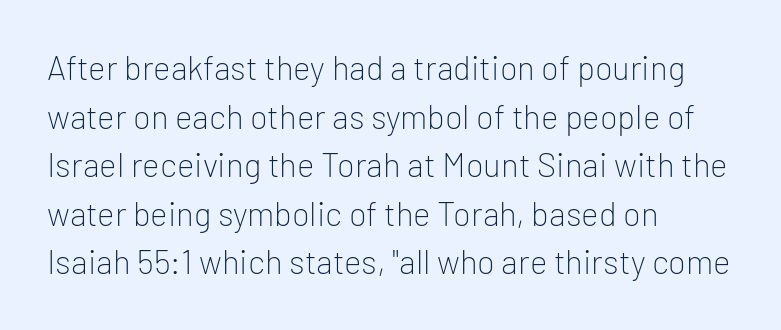
The image shows 33 px light sans-serif type, upright; set left-aligned, normal line spacing (1.47x), normal letter spacing, not underlined; low stroke contrast and a medium x-height.
